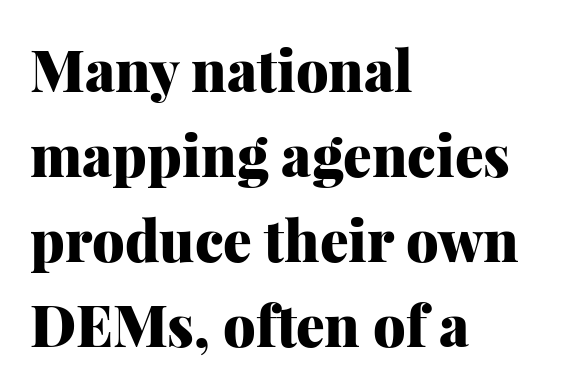
{"serif": "yes", "italic": "no", "bold": "yes", "weight": "heavy", "width": "normal", "stroke_contrast": "medium", "x_height": "medium", "monospaced": "no", "underline": "no", "align": "left", "line_spacing": "normal", "line_spacing_ratio": 1.49, "letter_spacing": "normal", "letter_spacing_em": 0.0, "glyph_px": 57}
